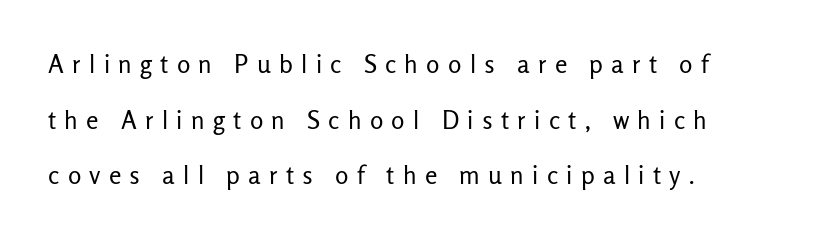
{"italic": "no", "bold": "no", "underline": "no", "align": "left", "line_spacing": "loose", "line_spacing_ratio": 2.23, "letter_spacing": "wide", "letter_spacing_em": 0.33, "glyph_px": 25}
